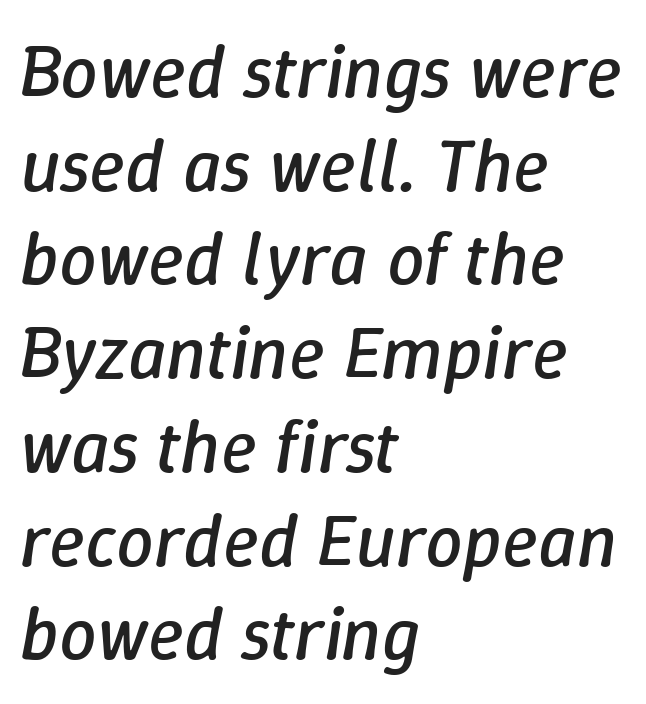
Q: Is the text bold? A: No.
Q: Is the text italic (slanted)? A: Yes, it leans right by about 9 degrees.
Q: Is the text underlined? A: No.
Q: How is the paragraph aligned? A: Left-aligned.
Q: Is the spacing between letters normal or unusually wide? A: Normal.
Q: Is the spacing between lines tight, normal or loose? A: Normal.
Q: Width (condensed, normal, or wide)? A: Normal.
Q: Stroke contrast? A: Low.
Q: x-height? A: Medium.
Q: Monospaced? A: No.
